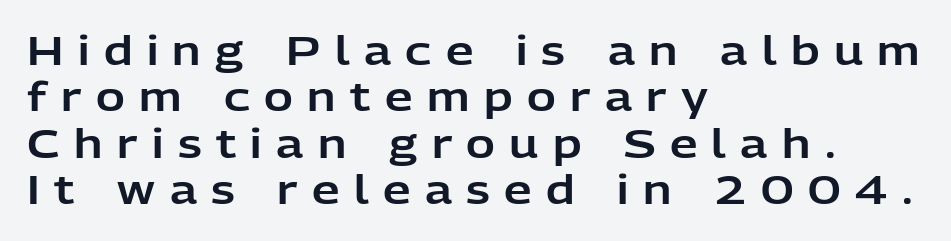
The image shows 39 px sans-serif type, upright; set left-aligned, line spacing 1.19x, unusually wide letter spacing (+0.37 em), not underlined; low stroke contrast and a medium x-height.
